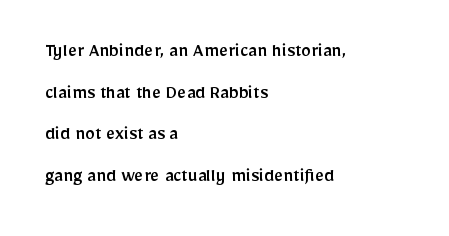
Q: Is the text italic (slanted)? A: No, it is upright.
Q: Is the text underlined? A: No.
Q: How is the paragraph aligned? A: Left-aligned.
Q: Is the spacing between letters normal or unusually wide? A: Normal.
Q: Is the spacing between lines tight, normal or loose? A: Loose.
